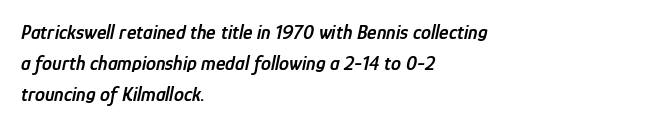
{"italic": "yes", "lean": "right", "slant_degrees": 12, "bold": "semi", "underline": "no", "align": "left", "line_spacing": "normal", "line_spacing_ratio": 1.54, "letter_spacing": "normal", "letter_spacing_em": 0.0, "glyph_px": 20}
